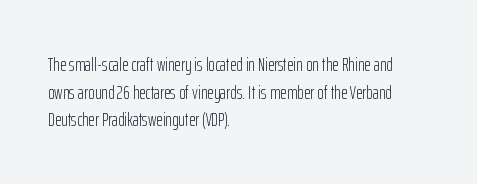
{"italic": "no", "bold": "no", "underline": "no", "align": "left", "line_spacing": "normal", "line_spacing_ratio": 1.38, "letter_spacing": "normal", "letter_spacing_em": 0.0, "glyph_px": 20}
